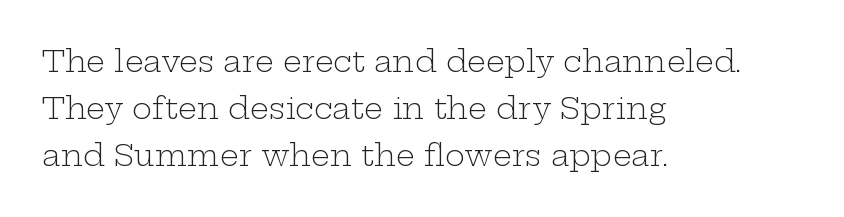
{"serif": "yes", "italic": "no", "bold": "no", "weight": "light", "width": "wide", "stroke_contrast": "low", "x_height": "medium", "monospaced": "no", "underline": "no", "align": "left", "line_spacing": "normal", "line_spacing_ratio": 1.57, "letter_spacing": "normal", "letter_spacing_em": 0.0, "glyph_px": 30}
